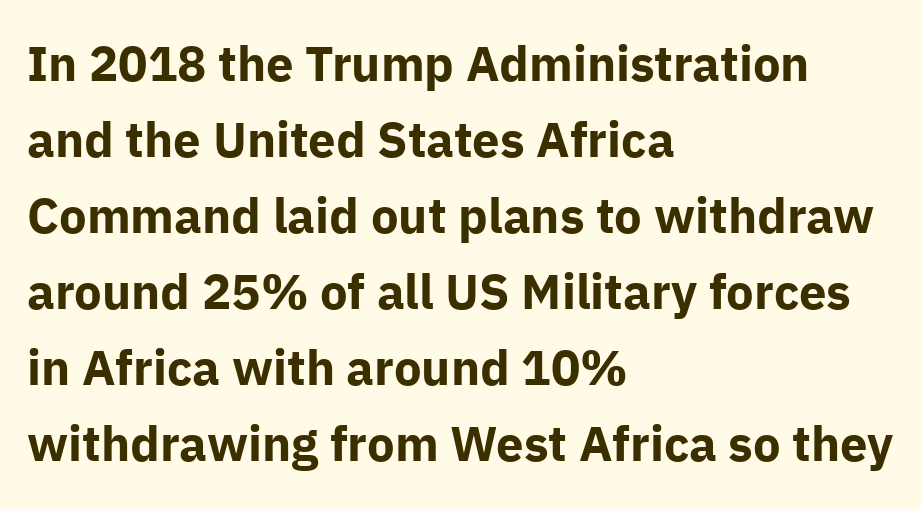
{"serif": "no", "italic": "no", "bold": "yes", "weight": "bold", "width": "normal", "stroke_contrast": "low", "x_height": "medium", "monospaced": "no", "underline": "no", "align": "left", "line_spacing": "normal", "line_spacing_ratio": 1.55, "letter_spacing": "normal", "letter_spacing_em": 0.0, "glyph_px": 49}
